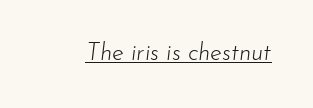
{"italic": "yes", "lean": "right", "slant_degrees": 7, "bold": "no", "underline": "yes", "letter_spacing": "normal", "letter_spacing_em": 0.0, "glyph_px": 24}
